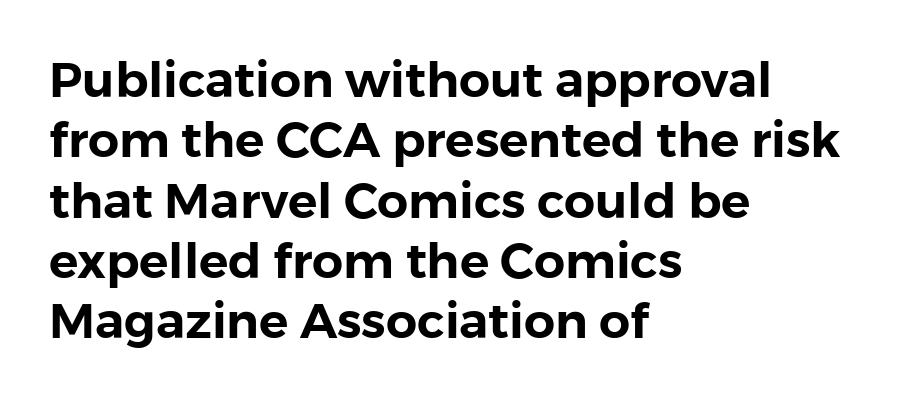
{"serif": "no", "italic": "no", "width": "normal", "x_height": "medium", "monospaced": "no", "underline": "no", "align": "left", "line_spacing_ratio": 1.23, "letter_spacing": "normal", "letter_spacing_em": 0.0, "glyph_px": 49}
